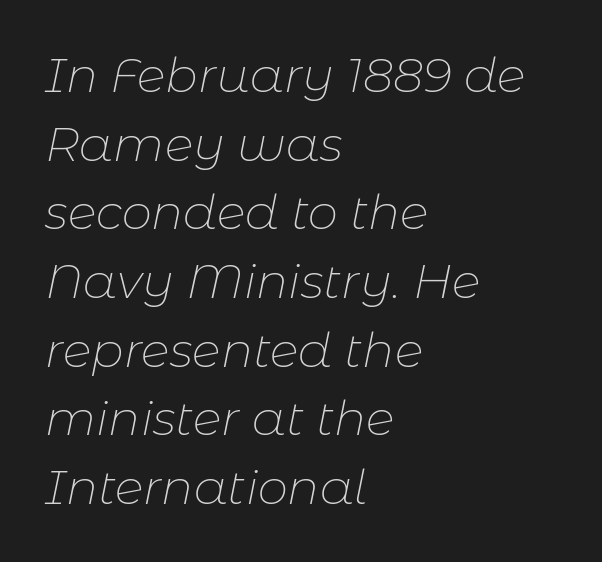
{"italic": "yes", "lean": "right", "slant_degrees": 11, "bold": "no", "weight": "thin", "width": "normal", "stroke_contrast": "low", "x_height": "medium", "monospaced": "no", "underline": "no", "align": "left", "line_spacing": "normal", "line_spacing_ratio": 1.43, "letter_spacing": "normal", "letter_spacing_em": 0.0, "glyph_px": 48}
